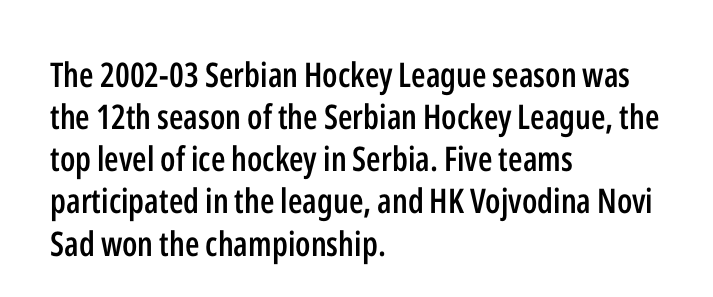
Glance below the letters and you will spot only blank space. The type is set solid horizontally, with unmodified tracking. Set as a demibold, roughly 600 on the weight scale. Horizontal alignment here is leftward, the default for most running prose.
